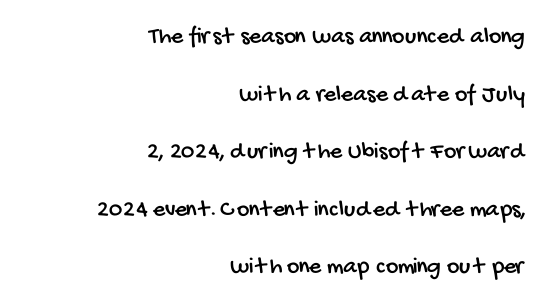
The tracking reads as untouched default to a designer's eye. The rag falls on the left side of this text block. Honestly, the rows look like they've been pulled way apart. The specimen omits any rule beneath the text block's lines.
